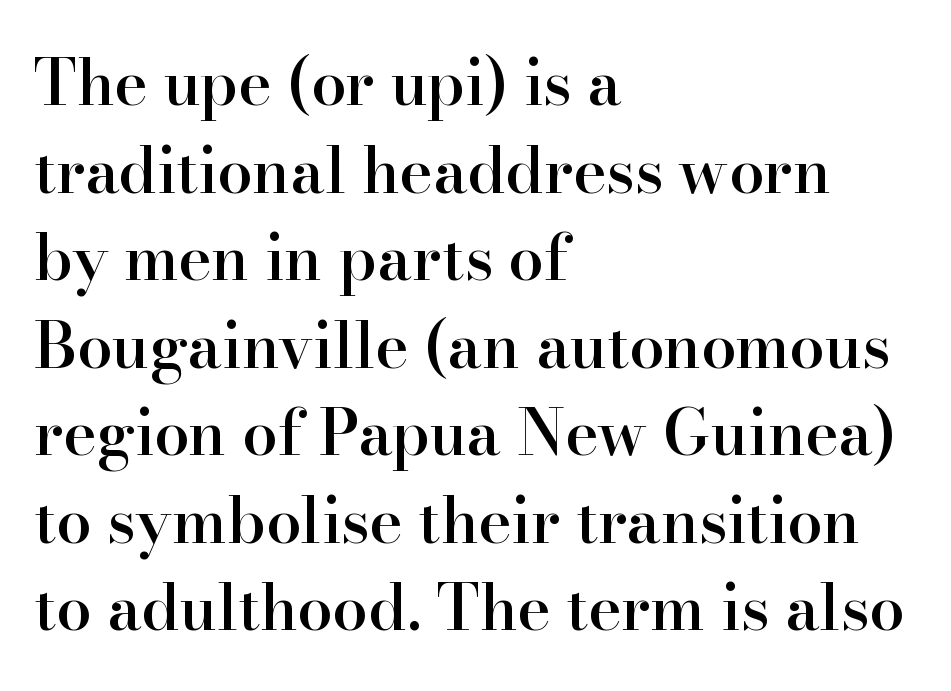
Q: Is the text bold? A: Semi-bold.
Q: Is the text italic (slanted)? A: No, it is upright.
Q: Is the typeface a serif or a sans-serif typeface? A: Serif.
Q: Is the text underlined? A: No.
Q: How is the paragraph aligned? A: Left-aligned.
Q: Is the spacing between letters normal or unusually wide? A: Normal.
Q: Is the spacing between lines tight, normal or loose? A: Normal.
Q: Width (condensed, normal, or wide)? A: Normal.
Q: Stroke contrast? A: High.
Q: x-height? A: Small.
Q: Monospaced? A: No.
